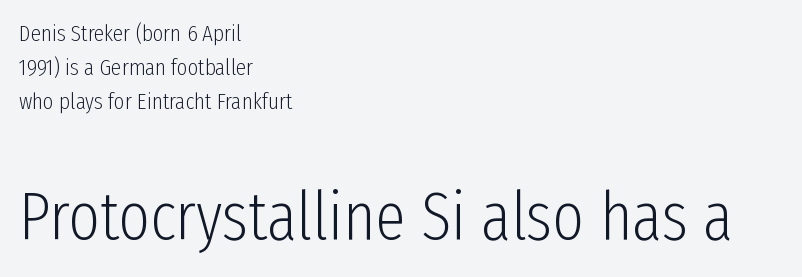
The image shows 68 px light, condensed sans-serif type, upright; set left-aligned, normal line spacing (1.47x), normal letter spacing, not underlined; the second (bottom) block is 2.96x larger; low stroke contrast and a medium x-height.
